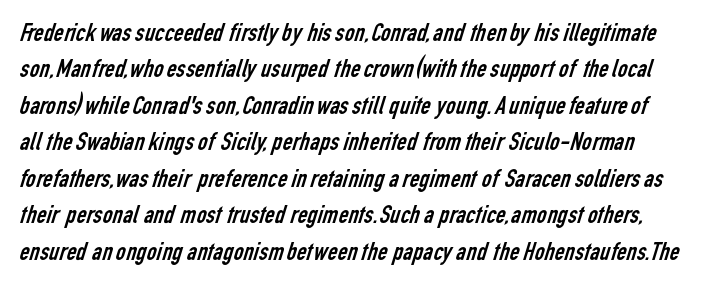
Letters have the restrained weight of plain body copy at most. The passage shown has conventional tracking throughout. Descenders hang freely into open space. Vertical spacing — default.
